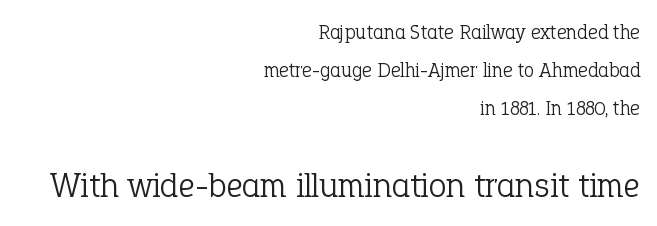
The image shows 36 px light serif type, upright; set right-aligned, line spacing 1.81x, normal letter spacing, not underlined; the second (bottom) block is 1.71x larger; low stroke contrast and a medium x-height.
